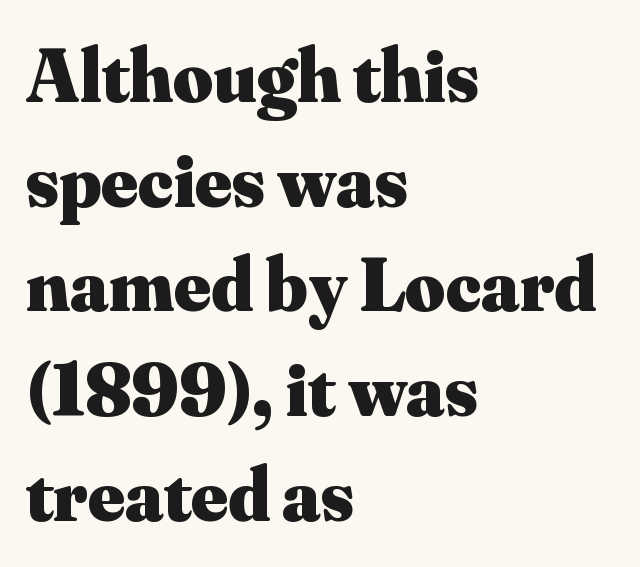
{"serif": "yes", "italic": "no", "bold": "yes", "weight": "heavy", "width": "normal", "stroke_contrast": "medium", "x_height": "small", "monospaced": "no", "underline": "no", "align": "left", "line_spacing": "normal", "line_spacing_ratio": 1.36, "letter_spacing": "normal", "letter_spacing_em": 0.0, "glyph_px": 77}
